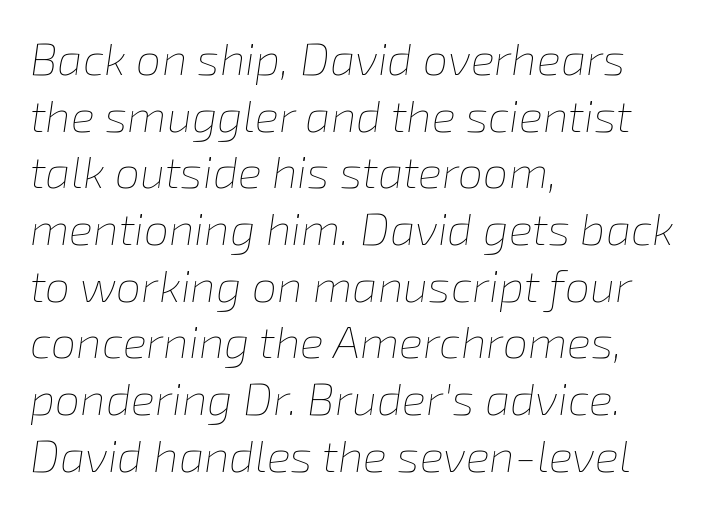
Students, note that the glyphs here touch the page at normal intervals. Character widths vary here, with narrow letters taking less room than wide ones. The lines are quadded left. The face used here has a pronounced slope to its letters.
